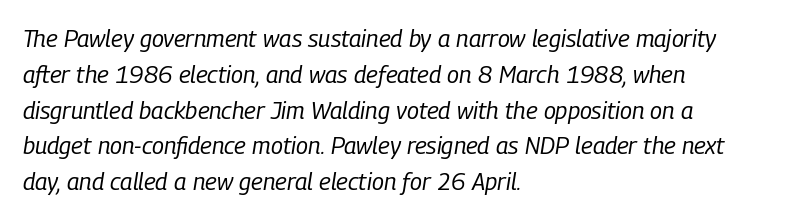
The image shows 24 px text type, italic (leaning right); set left-aligned, normal line spacing (1.49x), normal letter spacing, not underlined.
